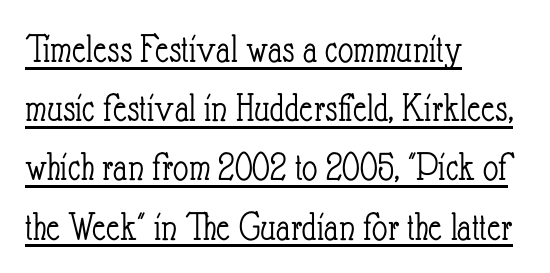
Q: Is the text bold? A: No.
Q: Is the text italic (slanted)? A: No, it is upright.
Q: Is the text underlined? A: Yes.
Q: How is the paragraph aligned? A: Left-aligned.
Q: Is the spacing between letters normal or unusually wide? A: Normal.
Q: Is the spacing between lines tight, normal or loose? A: Normal.
Q: Width (condensed, normal, or wide)? A: Condensed.
Q: Stroke contrast? A: Low.
Q: x-height? A: Small.
Q: Monospaced? A: No.
